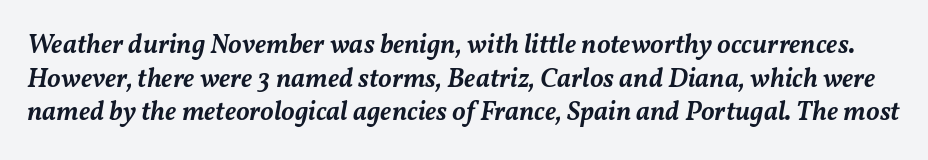
Rule under the text: the space is simply empty. In terms of weight, the rendering is demibold, just under bold. Rows of type keep a routine distance in the vertical direction. The specimen reads as italic at a glance.
